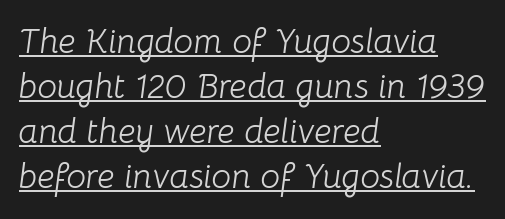
Notice how a bar underscores the lettering throughout. Look at the tracking — it's just the regular setting, nothing added. This block has exactly the height ordinary leading produces. Note the varied advance widths — an 'i' is clearly narrower than an 'm'.
